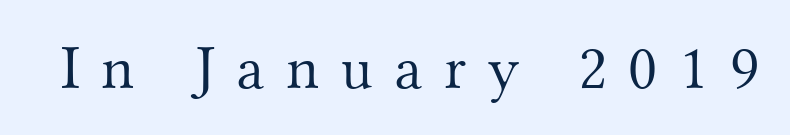
Check the space under the baseline: it is left empty. Someone cranked the tracking dial way up on this one. Every character sits straight up, as roman type does. Each letter keeps its own natural width here, so spacing adapts to shape. This rendering employs a face with finishing strokes, i.e., a serif. The font sits on the lighter half of the weight spectrum, regular included.
